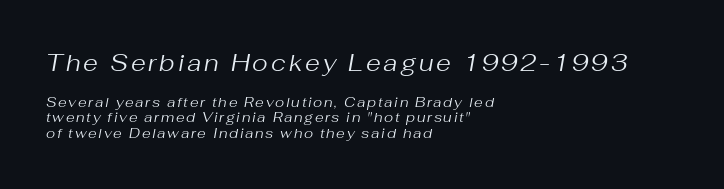
The image shows 24 px text type, italic (leaning right); set left-aligned, tight line spacing (1.11x), not underlined; the first (top) block is 1.71x larger.
